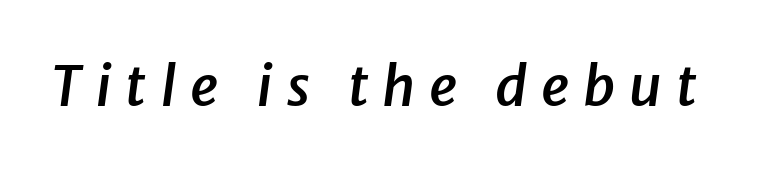
Honestly, the letter spacing is so wide it's the main thing you notice. Slant detected: the letters are inclined. Weight check: semibold — heavier than regular, not quite bold. The letters advance in unequal steps, a hallmark of proportional type. The strip under each line holds only bare page.
